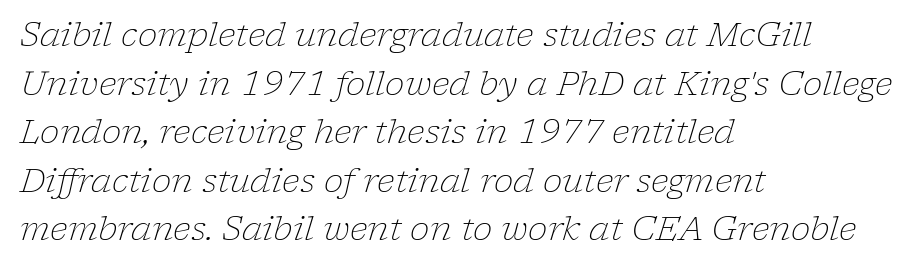
Q: Is the text bold? A: No.
Q: Is the text italic (slanted)? A: Yes, it leans right by about 17 degrees.
Q: Is the typeface a serif or a sans-serif typeface? A: Serif.
Q: Is the text underlined? A: No.
Q: How is the paragraph aligned? A: Left-aligned.
Q: Is the spacing between letters normal or unusually wide? A: Normal.
Q: Is the spacing between lines tight, normal or loose? A: Normal.
Q: Width (condensed, normal, or wide)? A: Normal.
Q: Stroke contrast? A: Low.
Q: x-height? A: Medium.
Q: Monospaced? A: No.
